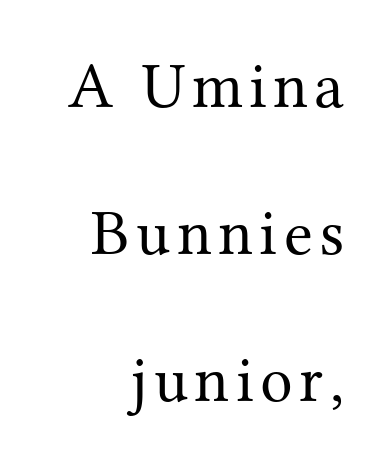
Regarding serifs, this sample has them. Counters stay open thanks to moderate or lighter strokes. A great deal of white space separates one row of letters from the next. These lines were composed using upright roman letters. The passage is arranged like a letterhead date or caption credit — flush right. Unmarked baselines from the first word to the last.
